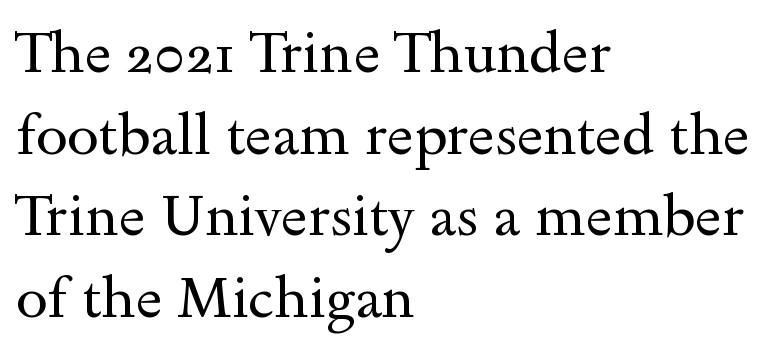
Line beginnings align vertically; line endings do not. Ink coverage per letter is moderate at most. Posture: upright roman. Rule under the text: the space is simply empty. Does the type have serifs? Yes, each stem ends in a small foot.
